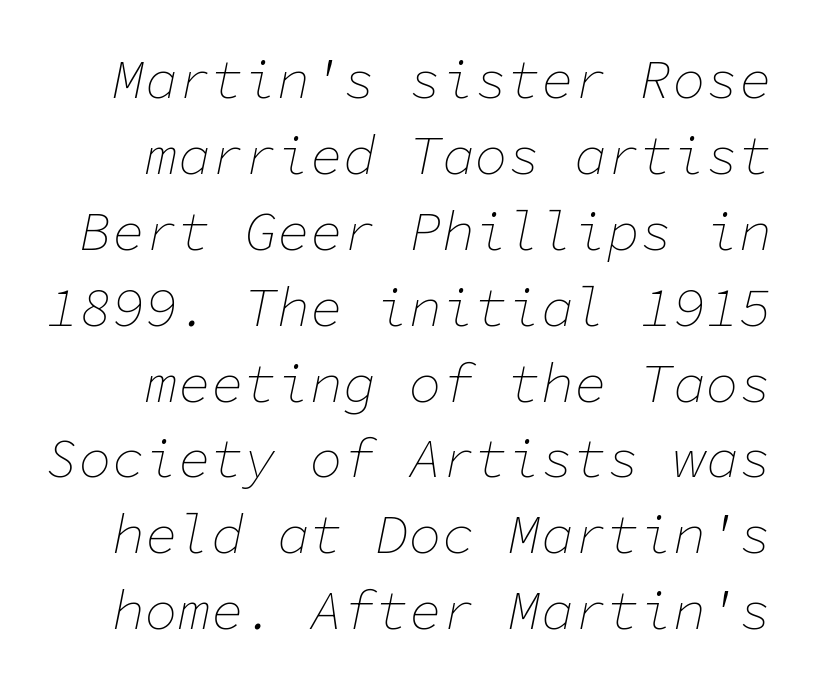
{"italic": "yes", "lean": "right", "slant_degrees": 11, "bold": "no", "weight": "thin", "width": "normal", "stroke_contrast": "low", "x_height": "medium", "monospaced": "yes", "underline": "no", "line_spacing": "normal", "line_spacing_ratio": 1.38, "letter_spacing": "normal", "letter_spacing_em": 0.0, "glyph_px": 55}
